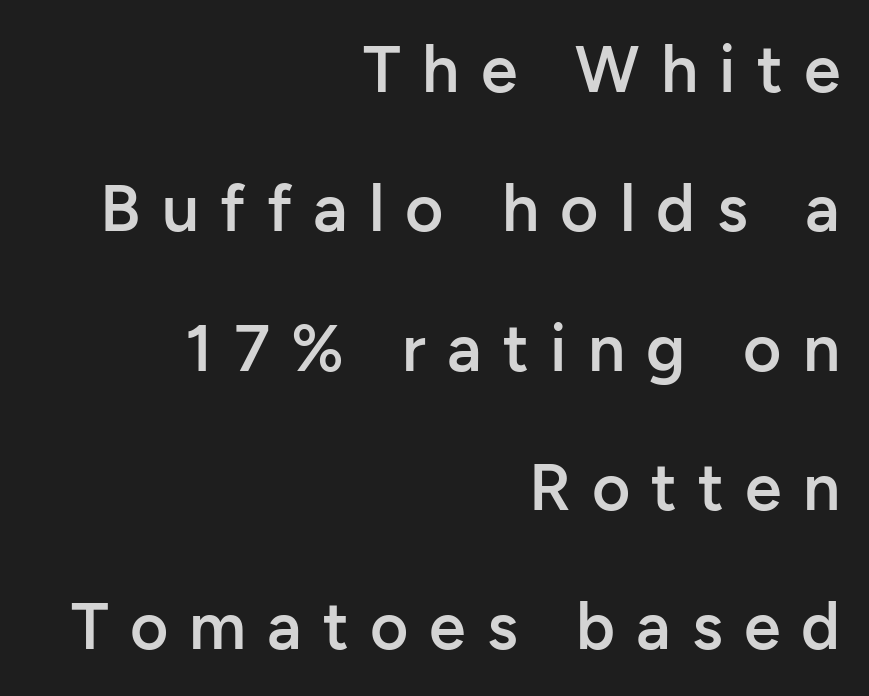
The image shows 66 px semibold sans-serif type, upright; set right-aligned, loose line spacing (2.11x), unusually wide letter spacing (+0.32 em), not underlined; low stroke contrast and a medium x-height.
